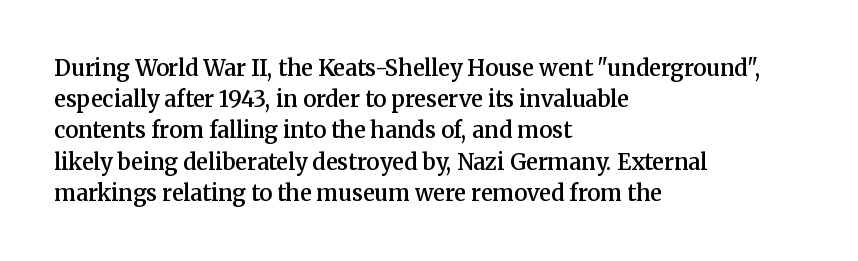
The image shows 22 px text type, upright; set left-aligned, normal line spacing (1.42x), normal letter spacing, not underlined.
